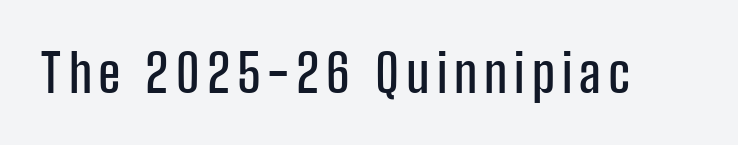
The image shows 53 px condensed sans-serif type, upright; set not underlined; low stroke contrast and a medium x-height.
